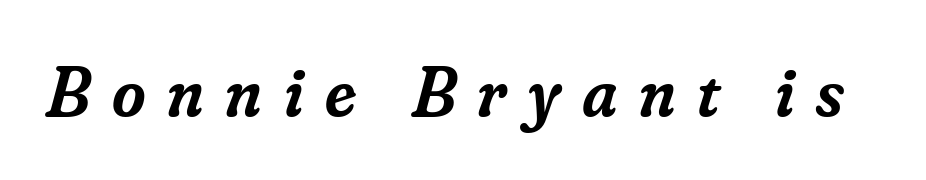
{"serif": "yes", "italic": "yes", "lean": "right", "slant_degrees": 16, "bold": "semi", "weight": "semibold", "width": "normal", "stroke_contrast": "low", "x_height": "small", "monospaced": "no", "underline": "no", "letter_spacing": "wide", "letter_spacing_em": 0.3, "glyph_px": 72}
